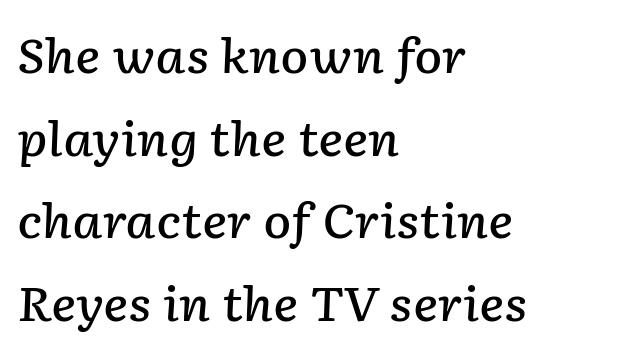
The specimen reads as italic at a glance. Note the varied advance widths — an 'i' is clearly narrower than an 'm'. A clean baseline with only descenders dipping below it. Caption: standard tracking, unaltered. As a designer I'd log this as weight 600, semibold.
